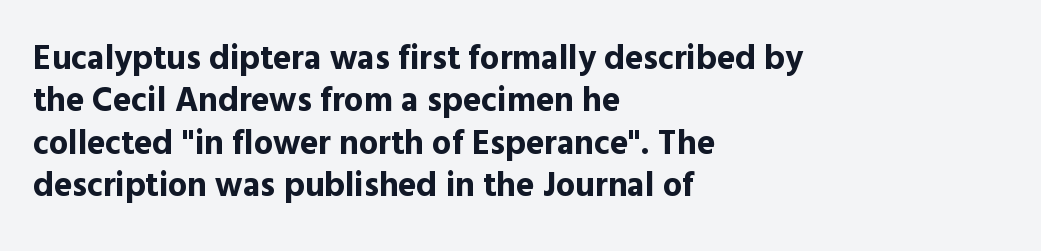
Q: Is the text bold? A: Yes.
Q: Is the text italic (slanted)? A: No, it is upright.
Q: Is the typeface a serif or a sans-serif typeface? A: Sans-serif.
Q: Is the text underlined? A: No.
Q: How is the paragraph aligned? A: Left-aligned.
Q: Is the spacing between letters normal or unusually wide? A: Normal.
Q: Is the spacing between lines tight, normal or loose? A: Normal.
Q: Width (condensed, normal, or wide)? A: Normal.
Q: x-height? A: Medium.
Q: Monospaced? A: No.
